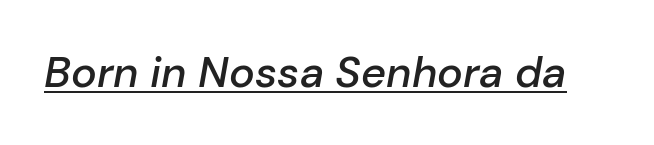
The image shows 43 px semibold type, italic (leaning right); set normal letter spacing, underlined; low stroke contrast and a medium x-height.
